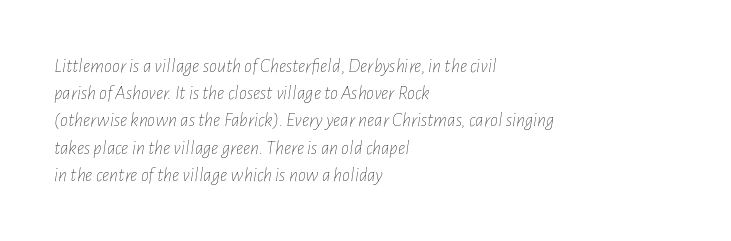
Q: Is the text bold? A: No.
Q: Is the text italic (slanted)? A: Yes, it leans right by about 7 degrees.
Q: Is the text underlined? A: No.
Q: How is the paragraph aligned? A: Left-aligned.
Q: Is the spacing between letters normal or unusually wide? A: Normal.
Q: Is the spacing between lines tight, normal or loose? A: Normal.
